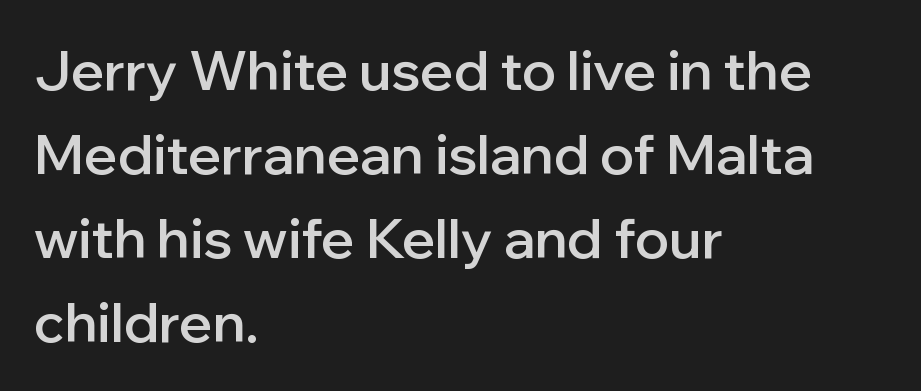
The image shows 55 px semibold sans-serif type, upright; set left-aligned, normal line spacing (1.53x), normal letter spacing, not underlined; low stroke contrast and a medium x-height.
